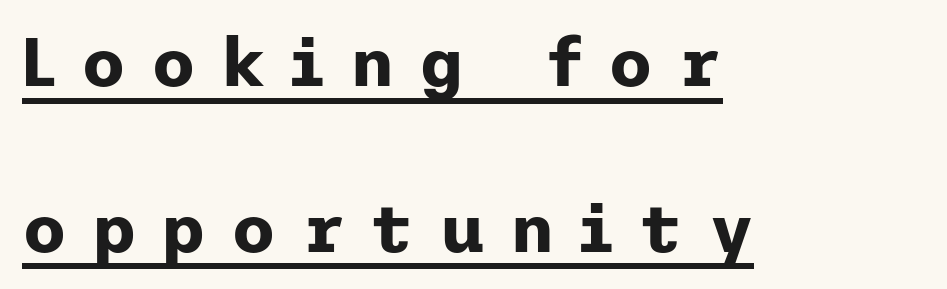
You could only call the tracking loose — the letters float apart. Characters remain perfectly vertical along every line. The paragraph has a hard left edge and a soft right edge. Does the weight exceed regular? Yes, all the way to bold. What kind of face is this? One without serifs — a sans. What decoration does the sample have? An underline.
